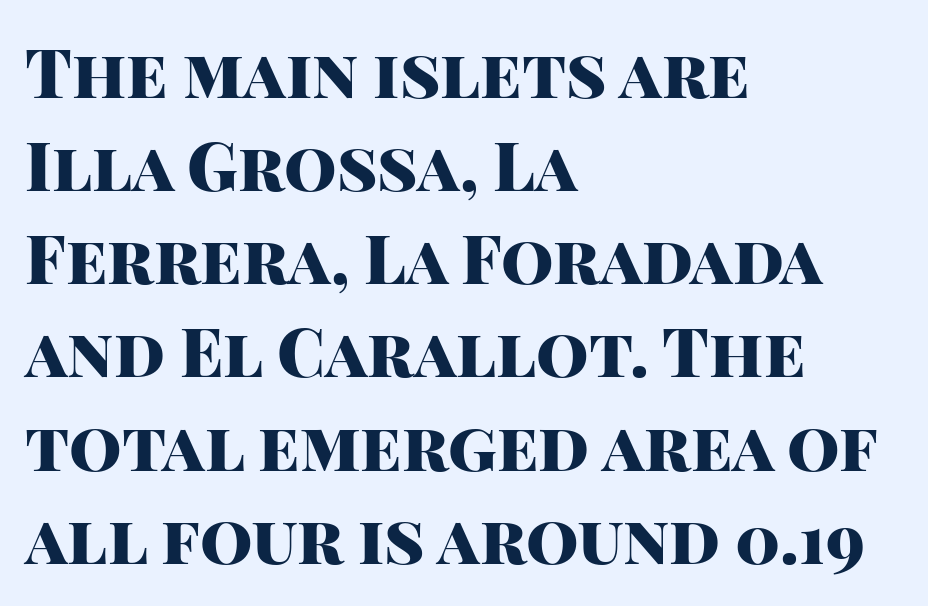
The image shows 67 px heavy sans-serif type, upright; set left-aligned, normal line spacing (1.39x), normal letter spacing, not underlined; high stroke contrast and a large x-height.
